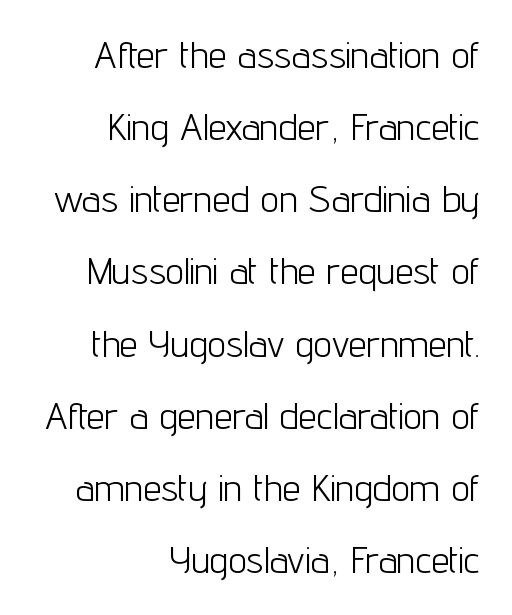
Q: Is the text bold? A: No.
Q: Is the text italic (slanted)? A: No, it is upright.
Q: Is the typeface a serif or a sans-serif typeface? A: Sans-serif.
Q: Is the text underlined? A: No.
Q: How is the paragraph aligned? A: Right-aligned.
Q: Is the spacing between letters normal or unusually wide? A: Normal.
Q: Is the spacing between lines tight, normal or loose? A: Loose.
Q: Width (condensed, normal, or wide)? A: Condensed.
Q: Stroke contrast? A: Low.
Q: x-height? A: Medium.
Q: Monospaced? A: No.
